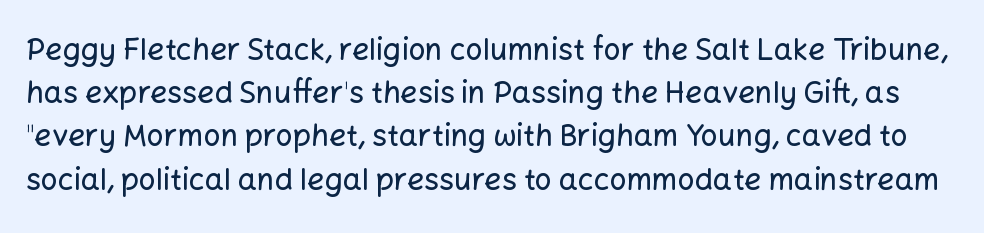
The image shows 30 px sans-serif type, upright; set normal line spacing (1.44x), normal letter spacing, not underlined; low stroke contrast and a medium x-height.
